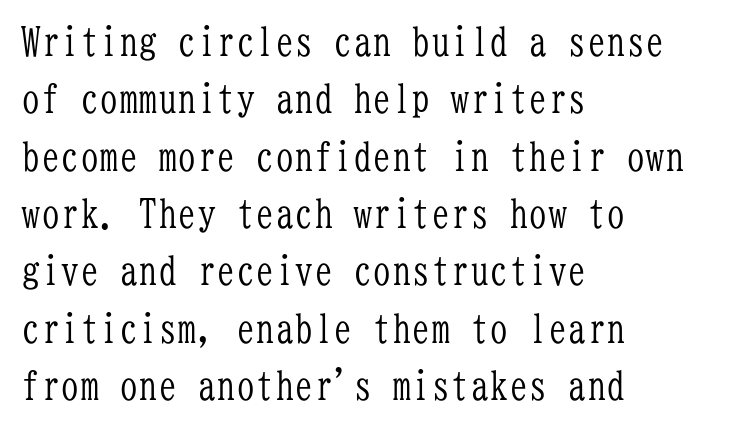
{"serif": "yes", "italic": "no", "bold": "no", "weight": "light", "width": "condensed", "stroke_contrast": "low", "x_height": "medium", "monospaced": "yes", "underline": "no", "align": "left", "line_spacing": "normal", "line_spacing_ratio": 1.47, "letter_spacing": "normal", "letter_spacing_em": 0.0, "glyph_px": 39}
